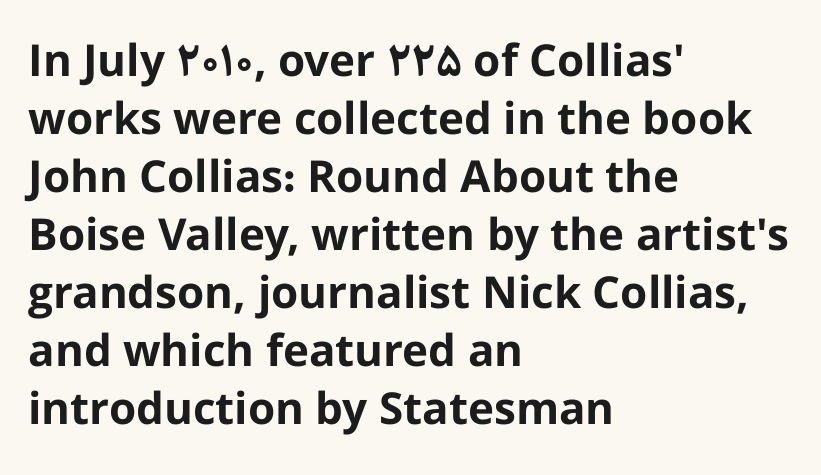
{"serif": "no", "italic": "no", "bold": "yes", "weight": "bold", "width": "normal", "stroke_contrast": "low", "x_height": "medium", "monospaced": "no", "underline": "no", "align": "left", "line_spacing": "normal", "line_spacing_ratio": 1.32, "letter_spacing": "normal", "letter_spacing_em": 0.0, "glyph_px": 44}
